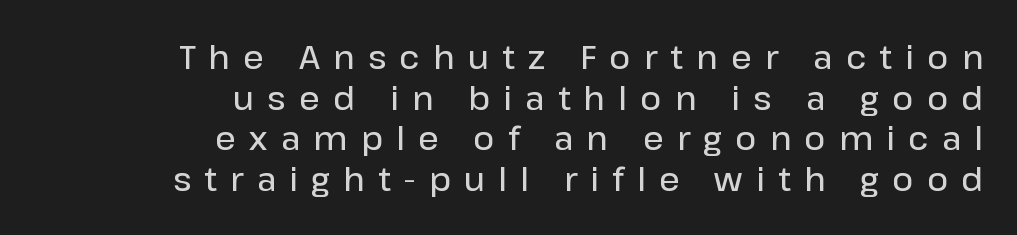
{"serif": "no", "italic": "no", "bold": "semi", "weight": "semibold", "width": "normal", "stroke_contrast": "low", "x_height": "medium", "monospaced": "no", "underline": "no", "align": "right", "line_spacing": "normal", "line_spacing_ratio": 1.27, "letter_spacing": "wide", "letter_spacing_em": 0.42, "glyph_px": 32}
